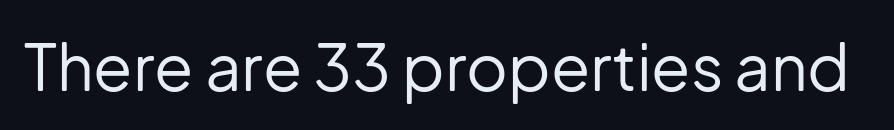
{"serif": "no", "italic": "no", "bold": "no", "weight": "regular", "width": "normal", "stroke_contrast": "low", "x_height": "medium", "monospaced": "no", "underline": "no", "letter_spacing": "normal", "letter_spacing_em": 0.0, "glyph_px": 64}
